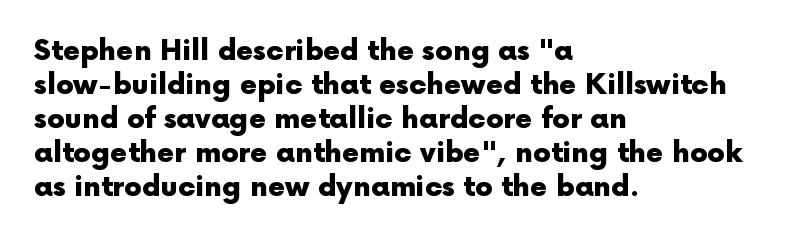
The image shows 28 px heavy sans-serif type, upright; set left-aligned, line spacing 1.21x, normal letter spacing, not underlined; a medium x-height.
